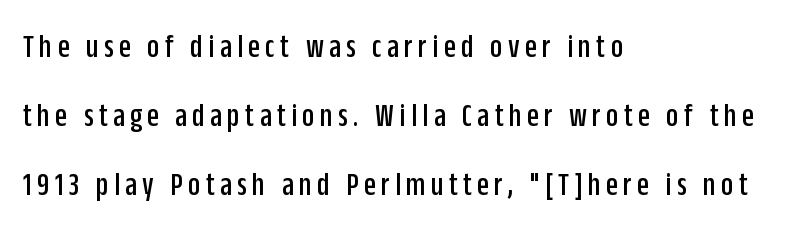
Q: Is the text italic (slanted)? A: No, it is upright.
Q: Is the typeface a serif or a sans-serif typeface? A: Sans-serif.
Q: Is the text underlined? A: No.
Q: How is the paragraph aligned? A: Left-aligned.
Q: Is the spacing between lines tight, normal or loose? A: Loose.
Q: Width (condensed, normal, or wide)? A: Condensed.
Q: Stroke contrast? A: Low.
Q: x-height? A: Large.
Q: Monospaced? A: No.
